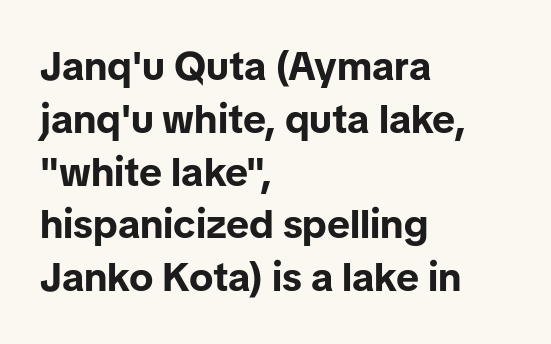
Rendered with straight, roman letterforms. Descender tails drop into unmarked territory. Leading: standard. The rendering shows plain stroke endings on the letterforms — a sans-serif design. Pretty heavy lettering here — definitely bold. Compared with a centered layout, this one pins lines to the left instead.
